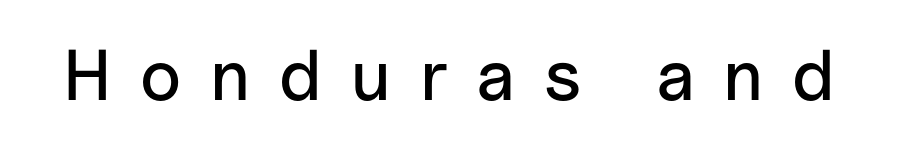
{"serif": "no", "italic": "no", "width": "normal", "stroke_contrast": "low", "x_height": "medium", "monospaced": "no", "underline": "no", "letter_spacing": "wide", "letter_spacing_em": 0.4, "glyph_px": 72}
